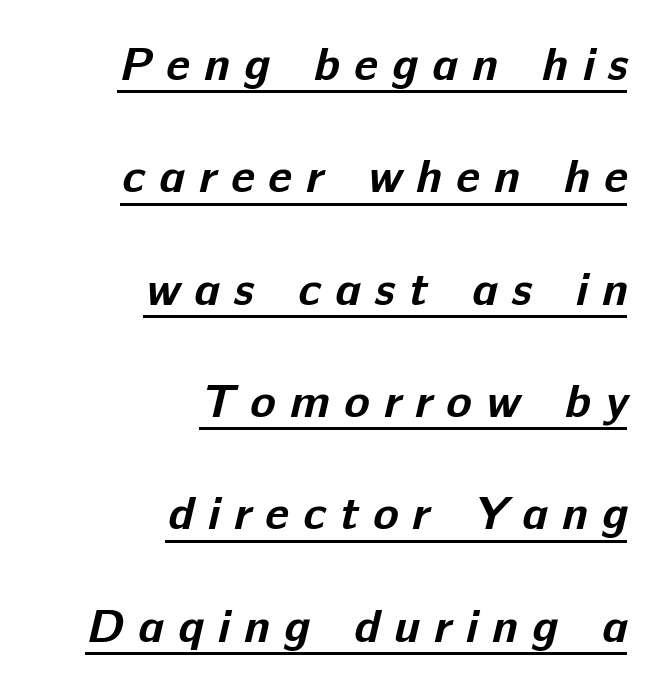
The image shows 47 px bold sans-serif type; set right-aligned, loose line spacing (2.39x), unusually wide letter spacing (+0.3 em), underlined; low stroke contrast and a medium x-height.
